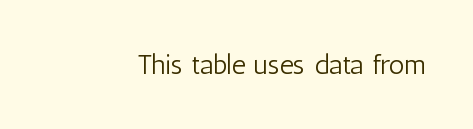
{"serif": "no", "italic": "no", "bold": "no", "weight": "light", "width": "condensed", "stroke_contrast": "low", "x_height": "medium", "monospaced": "no", "underline": "no", "letter_spacing": "normal", "letter_spacing_em": 0.0, "glyph_px": 28}
